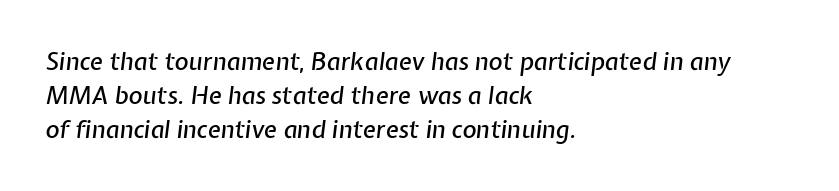
The image shows 24 px text type, italic (leaning right); set left-aligned, normal line spacing (1.41x), normal letter spacing, not underlined.
